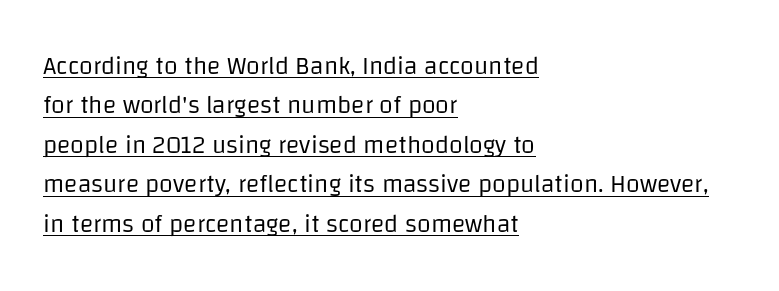
Q: Is the text bold? A: No.
Q: Is the text italic (slanted)? A: No, it is upright.
Q: Is the text underlined? A: Yes.
Q: How is the paragraph aligned? A: Left-aligned.
Q: Is the spacing between letters normal or unusually wide? A: Normal.
Q: Is the spacing between lines tight, normal or loose? A: Normal.
